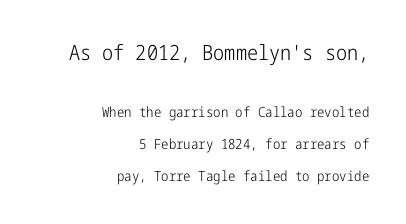
The image shows 21 px text type, upright; set right-aligned, loose line spacing (2.29x), normal letter spacing, not underlined; the first (top) block is 1.5x larger.
